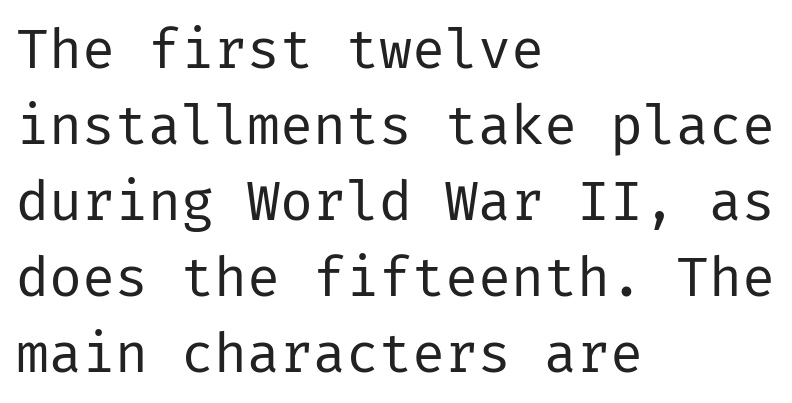
Q: Is the text bold? A: No.
Q: Is the text italic (slanted)? A: No, it is upright.
Q: Is the typeface a serif or a sans-serif typeface? A: Sans-serif.
Q: Is the text underlined? A: No.
Q: How is the paragraph aligned? A: Left-aligned.
Q: Is the spacing between letters normal or unusually wide? A: Normal.
Q: Is the spacing between lines tight, normal or loose? A: Normal.
Q: Width (condensed, normal, or wide)? A: Normal.
Q: Stroke contrast? A: Low.
Q: x-height? A: Medium.
